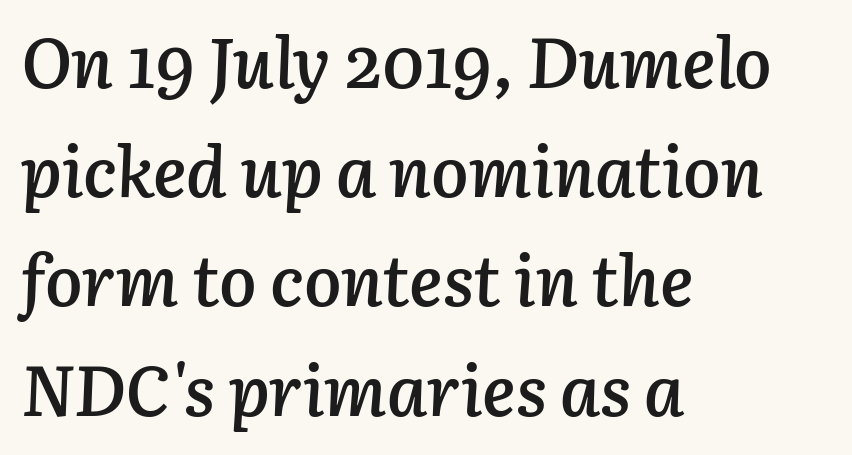
Q: Is the text bold? A: Semi-bold.
Q: Is the text italic (slanted)? A: Yes, it leans right by about 3 degrees.
Q: Is the text underlined? A: No.
Q: How is the paragraph aligned? A: Left-aligned.
Q: Is the spacing between letters normal or unusually wide? A: Normal.
Q: Is the spacing between lines tight, normal or loose? A: Normal.
Q: Width (condensed, normal, or wide)? A: Normal.
Q: Stroke contrast? A: Low.
Q: x-height? A: Medium.
Q: Monospaced? A: No.
